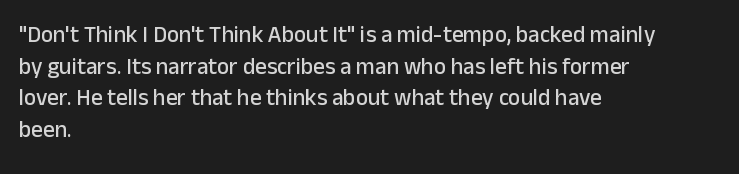
The tracking reads as untouched default to a designer's eye. These lines were composed using upright roman letters. A clean baseline with only descenders dipping below it. The designer left line spacing at the default. The lines are quadded left.
